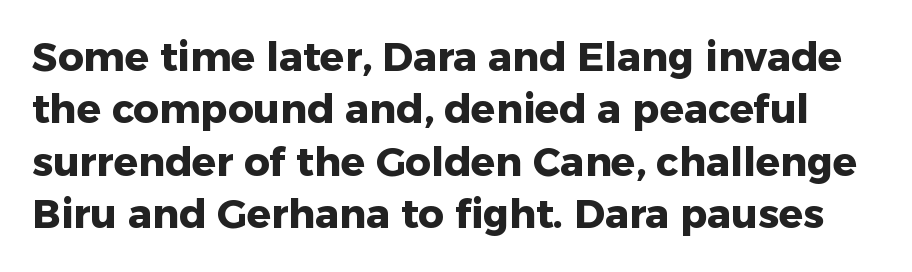
The image shows 40 px heavy sans-serif type, upright; set normal line spacing (1.31x), normal letter spacing, not underlined; low stroke contrast and a medium x-height.
